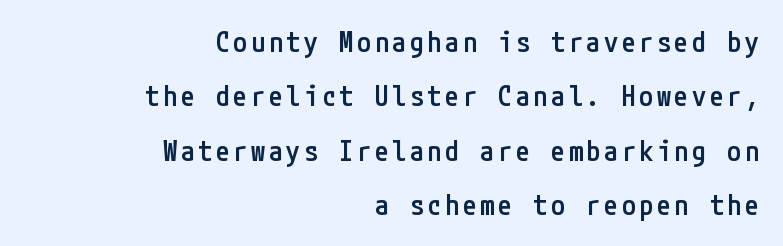
The baseline area is clear. Does the weight exceed regular? Yes, but only to semibold. Layout note: lines flush right. Is this a sans? Yes — the strokes have no serifs. What's the leading like? Stretched, with rows far apart.
